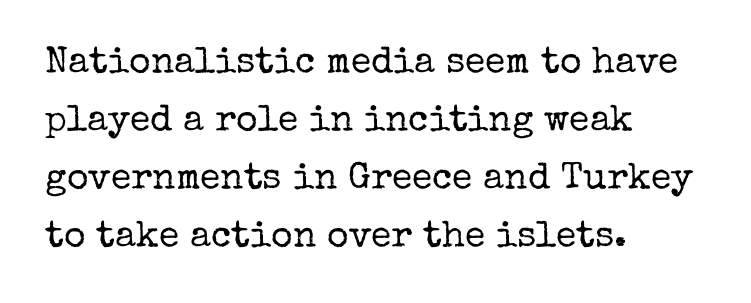
Q: Is the text bold? A: No.
Q: Is the text italic (slanted)? A: No, it is upright.
Q: Is the typeface a serif or a sans-serif typeface? A: Serif.
Q: Is the text underlined? A: No.
Q: How is the paragraph aligned? A: Left-aligned.
Q: Is the spacing between letters normal or unusually wide? A: Normal.
Q: Is the spacing between lines tight, normal or loose? A: Normal.
Q: Width (condensed, normal, or wide)? A: Normal.
Q: Stroke contrast? A: Low.
Q: x-height? A: Medium.
Q: Monospaced? A: No.
